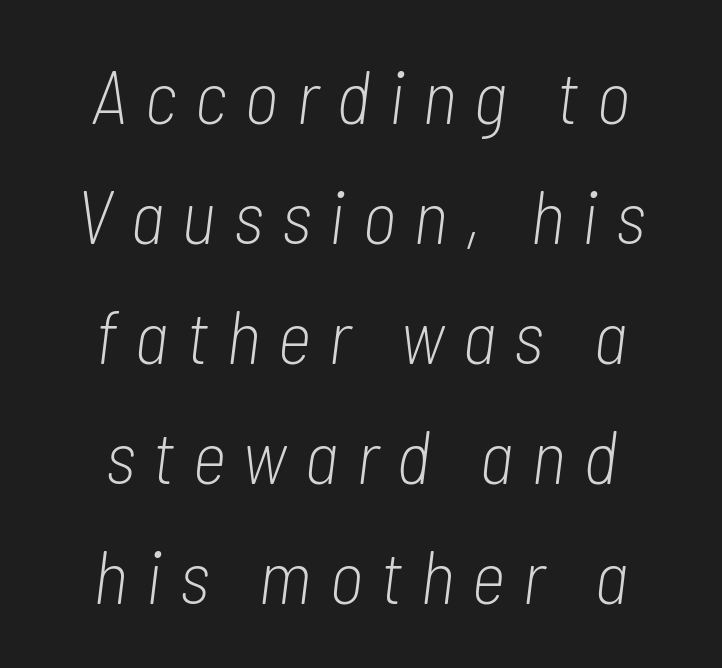
{"italic": "yes", "lean": "right", "slant_degrees": 7, "bold": "no", "weight": "light", "width": "condensed", "stroke_contrast": "low", "x_height": "medium", "monospaced": "no", "underline": "no", "line_spacing": "normal", "line_spacing_ratio": 1.6, "letter_spacing": "wide", "letter_spacing_em": 0.23, "glyph_px": 75}
